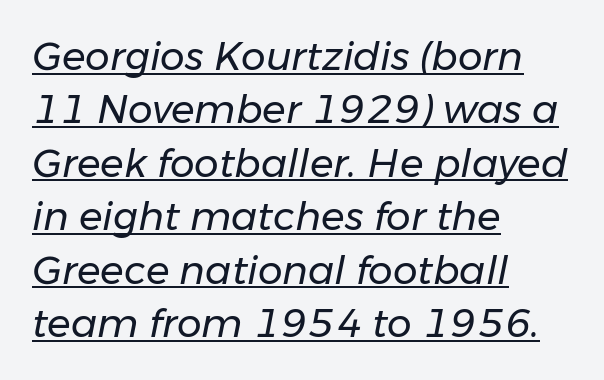
Bold? No — there's no thickening of the strokes. A typesetter would call this proportional, since set widths differ per character. The rendered words wear a rule along their underside. Quick note: italic. Each word holds together tightly as a unit, with standard inter-letter gaps.
